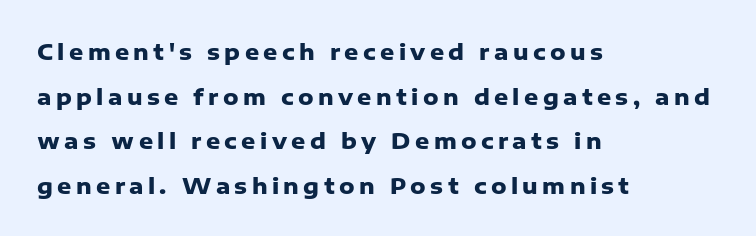
The glyphs are unaccompanied by any horizontal stroke below them. Which margin do the lines hug? The left one — the right edge is uneven. Style check: upright. Look at the tracking — it's clearly loosened, letters drifting apart.
